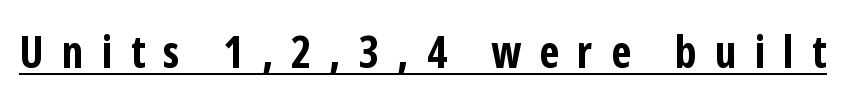
The image shows 45 px bold, condensed sans-serif type, upright; set unusually wide letter spacing (+0.4 em), underlined; low stroke contrast and a medium x-height.
